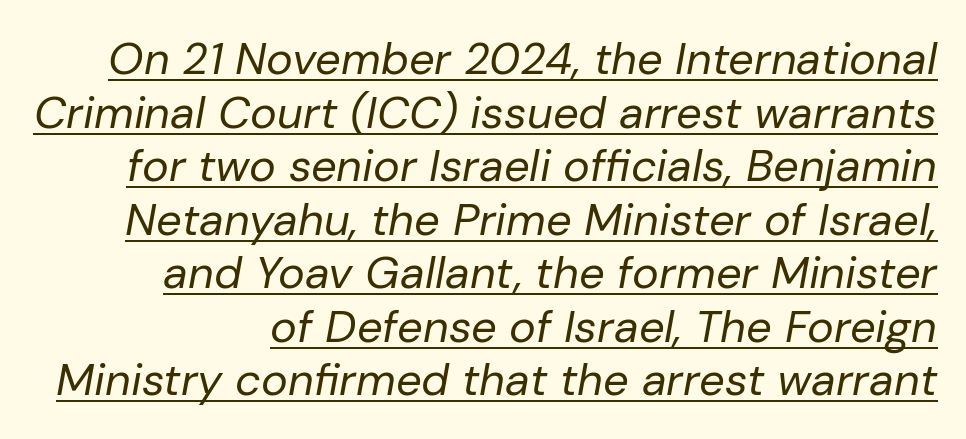
{"italic": "yes", "lean": "right", "slant_degrees": 10, "bold": "no", "weight": "regular", "width": "normal", "stroke_contrast": "low", "x_height": "medium", "monospaced": "no", "underline": "yes", "line_spacing_ratio": 1.19, "letter_spacing": "normal", "letter_spacing_em": 0.0, "glyph_px": 45}
